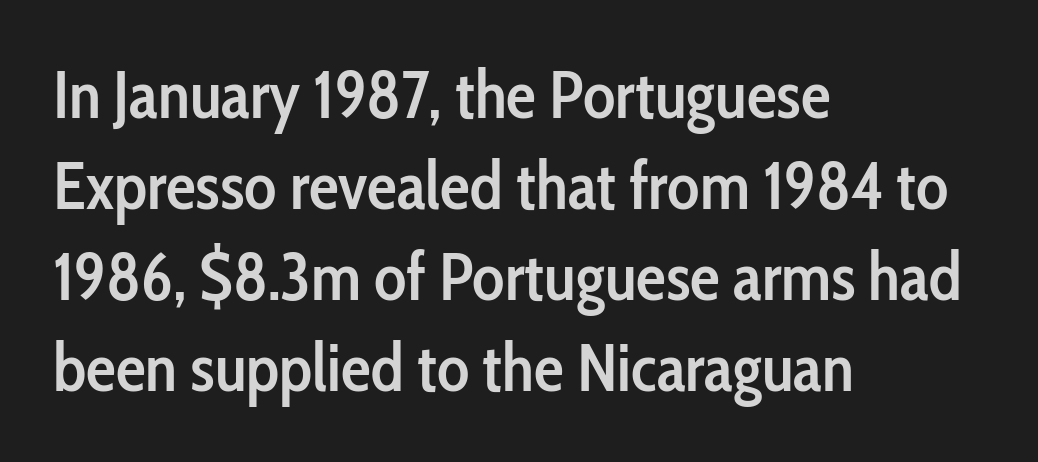
The image shows 67 px semibold, condensed sans-serif type, upright; set left-aligned, normal line spacing (1.36x), normal letter spacing, not underlined; low stroke contrast and a medium x-height.
